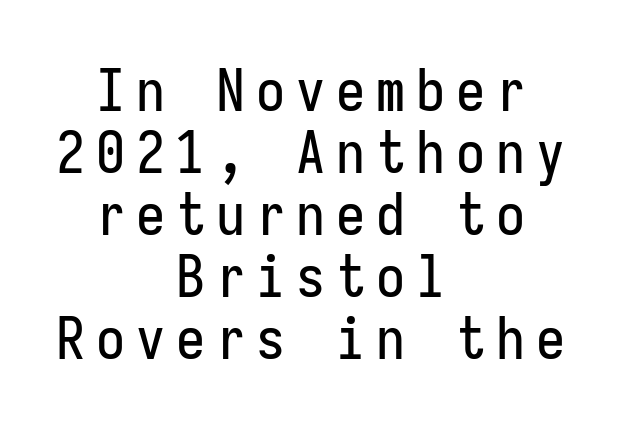
Q: Is the text italic (slanted)? A: No, it is upright.
Q: Is the typeface a serif or a sans-serif typeface? A: Sans-serif.
Q: Is the text underlined? A: No.
Q: How is the paragraph aligned? A: Centered.
Q: Is the spacing between lines tight, normal or loose? A: Tight.
Q: Width (condensed, normal, or wide)? A: Condensed.
Q: Stroke contrast? A: Low.
Q: x-height? A: Medium.
Q: Monospaced? A: Yes.
